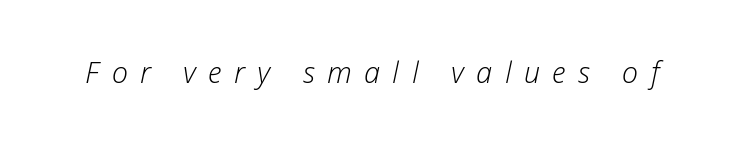
The image shows 29 px light type, italic (leaning right); set unusually wide letter spacing (+0.43 em), not underlined; low stroke contrast and a medium x-height.
